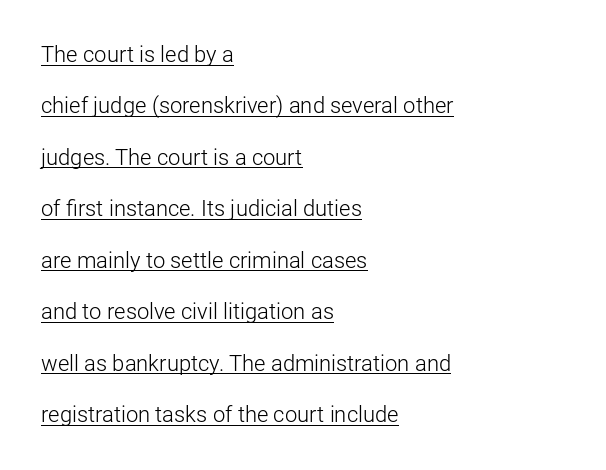
{"italic": "no", "bold": "no", "underline": "yes", "align": "left", "line_spacing": "loose", "line_spacing_ratio": 2.34, "letter_spacing": "normal", "letter_spacing_em": 0.0, "glyph_px": 22}
